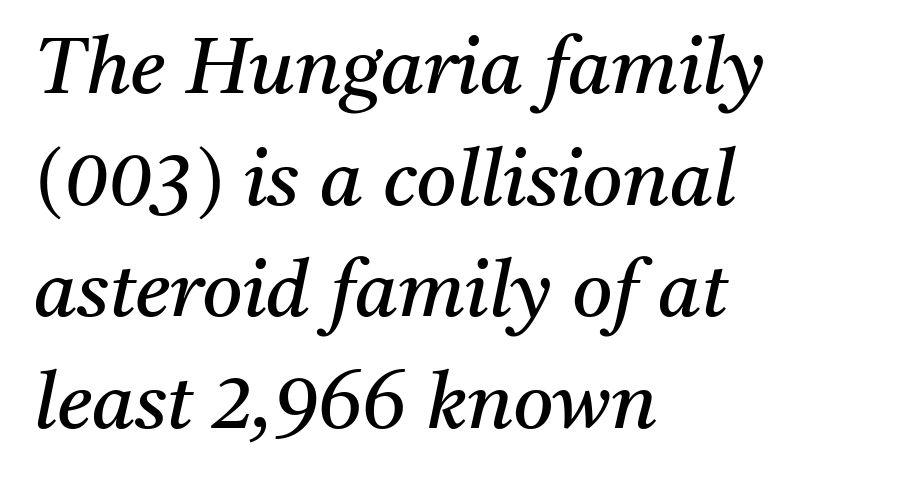
The image shows 78 px regular-weight serif type, italic (leaning right); set left-aligned, normal line spacing (1.43x), normal letter spacing, not underlined; medium stroke contrast and a medium x-height.
